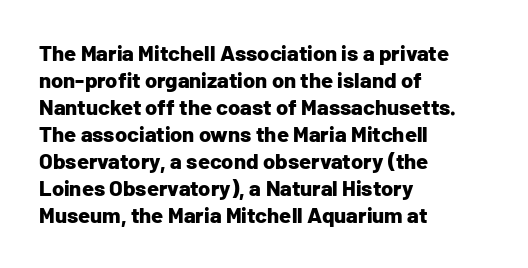
Q: Is the text bold? A: Yes.
Q: Is the text italic (slanted)? A: No, it is upright.
Q: Is the text underlined? A: No.
Q: How is the paragraph aligned? A: Left-aligned.
Q: Is the spacing between letters normal or unusually wide? A: Normal.
